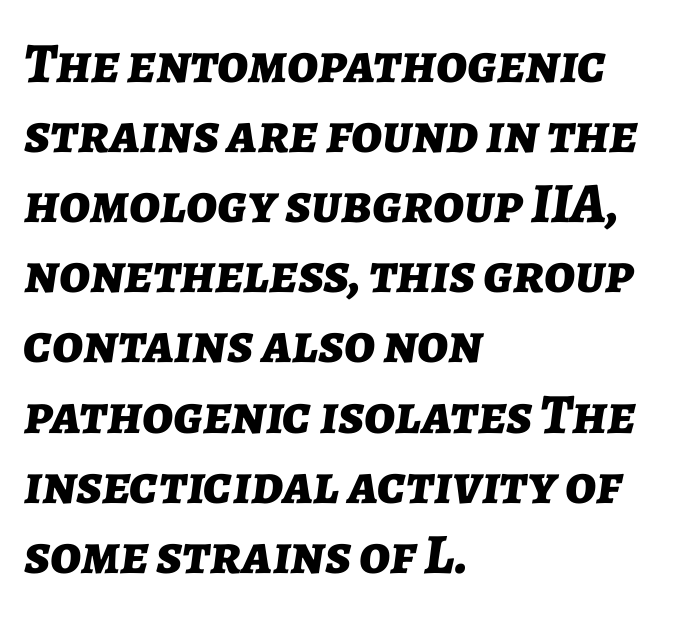
The image shows 57 px bold type, italic (leaning right); set left-aligned, line spacing 1.23x, normal letter spacing, not underlined; low stroke contrast and a medium x-height.
